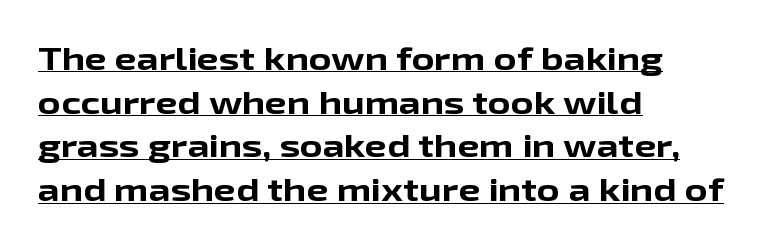
{"serif": "no", "italic": "no", "bold": "yes", "weight": "bold", "width": "wide", "stroke_contrast": "low", "x_height": "medium", "monospaced": "no", "underline": "yes", "align": "left", "line_spacing": "normal", "line_spacing_ratio": 1.41, "letter_spacing": "normal", "letter_spacing_em": 0.0, "glyph_px": 31}
